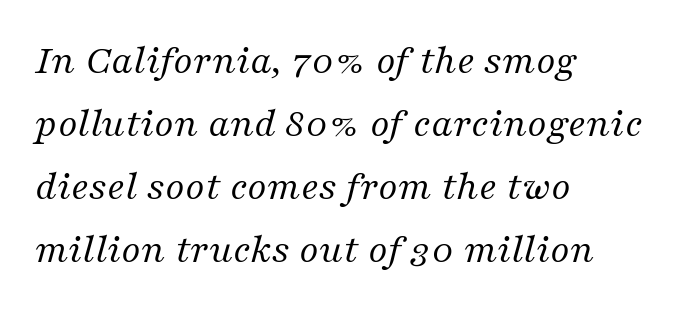
{"serif": "yes", "italic": "yes", "lean": "right", "slant_degrees": 16, "bold": "no", "weight": "regular", "width": "normal", "stroke_contrast": "medium", "x_height": "medium", "monospaced": "no", "underline": "no", "align": "left", "line_spacing": "normal", "line_spacing_ratio": 1.5, "letter_spacing": "normal", "letter_spacing_em": 0.0, "glyph_px": 42}
